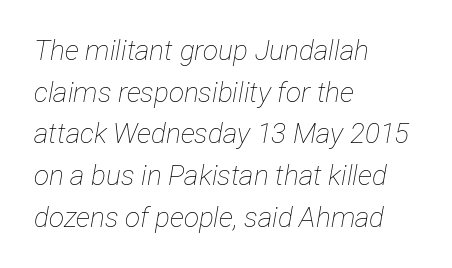
{"italic": "yes", "lean": "right", "slant_degrees": 12, "bold": "no", "weight": "thin", "width": "condensed", "stroke_contrast": "low", "x_height": "medium", "monospaced": "no", "underline": "no", "align": "left", "line_spacing": "normal", "line_spacing_ratio": 1.49, "letter_spacing": "normal", "letter_spacing_em": 0.0, "glyph_px": 28}
